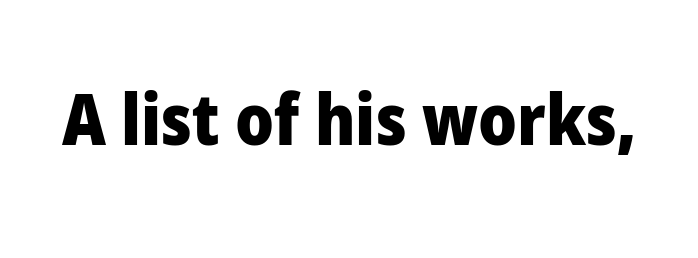
A typesetter would call this proportional, since set widths differ per character. The area under the type is left untouched. Unlike a traditional serif, this face leaves its strokes unadorned. Summary of weight: heavy, a full bold. The letterforms sit shoulder to shoulder at normal distance. Quick note: not italic, upright.
